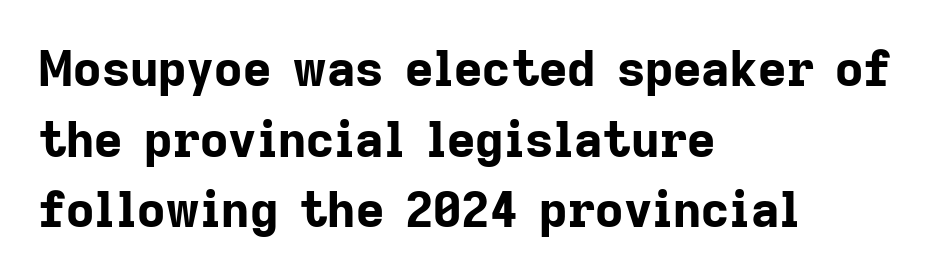
Q: Is the text bold? A: Yes.
Q: Is the text italic (slanted)? A: No, it is upright.
Q: Is the typeface a serif or a sans-serif typeface? A: Sans-serif.
Q: Is the text underlined? A: No.
Q: How is the paragraph aligned? A: Left-aligned.
Q: Is the spacing between letters normal or unusually wide? A: Normal.
Q: Is the spacing between lines tight, normal or loose? A: Normal.
Q: Width (condensed, normal, or wide)? A: Normal.
Q: Stroke contrast? A: Low.
Q: x-height? A: Medium.
Q: Monospaced? A: No.
